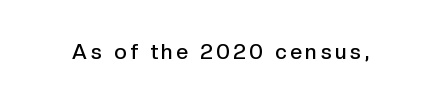
{"italic": "no", "bold": "semi", "underline": "no", "glyph_px": 21}
